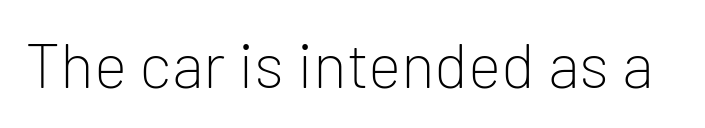
{"serif": "no", "italic": "no", "bold": "no", "weight": "light", "width": "normal", "stroke_contrast": "low", "x_height": "medium", "monospaced": "no", "underline": "no", "letter_spacing": "normal", "letter_spacing_em": 0.0, "glyph_px": 63}
